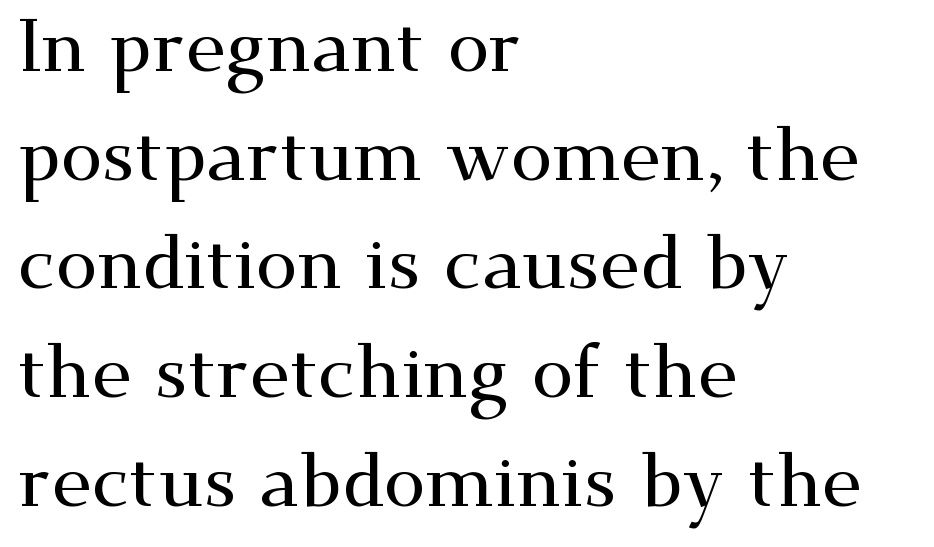
{"serif": "yes", "italic": "no", "width": "wide", "stroke_contrast": "medium", "x_height": "small", "monospaced": "no", "underline": "no", "align": "left", "line_spacing": "normal", "line_spacing_ratio": 1.45, "letter_spacing": "normal", "letter_spacing_em": 0.0, "glyph_px": 75}
